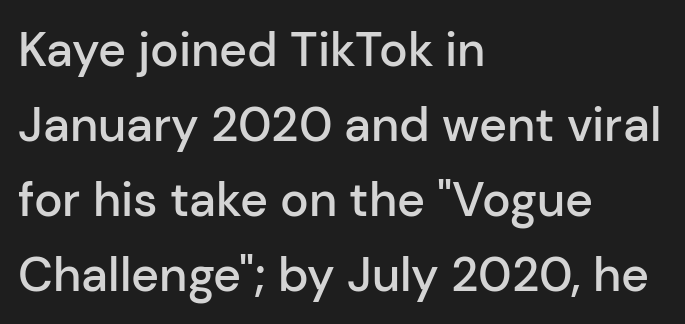
{"serif": "no", "italic": "no", "bold": "semi", "weight": "semibold", "width": "normal", "stroke_contrast": "low", "x_height": "medium", "monospaced": "no", "underline": "no", "align": "left", "line_spacing": "normal", "line_spacing_ratio": 1.56, "letter_spacing": "normal", "letter_spacing_em": 0.0, "glyph_px": 48}
